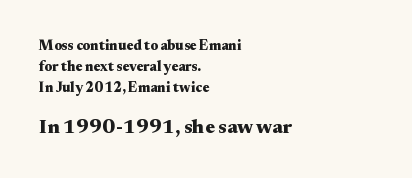
Does the leading feel generous? No, just average. The passage shown is not underscored anywhere. Stroke thickness is high; the sample reads as a true bold. This rendering uses left alignment, leaving the right contour irregular. The following chunk of copy outweighs the initial chunk in type size.
